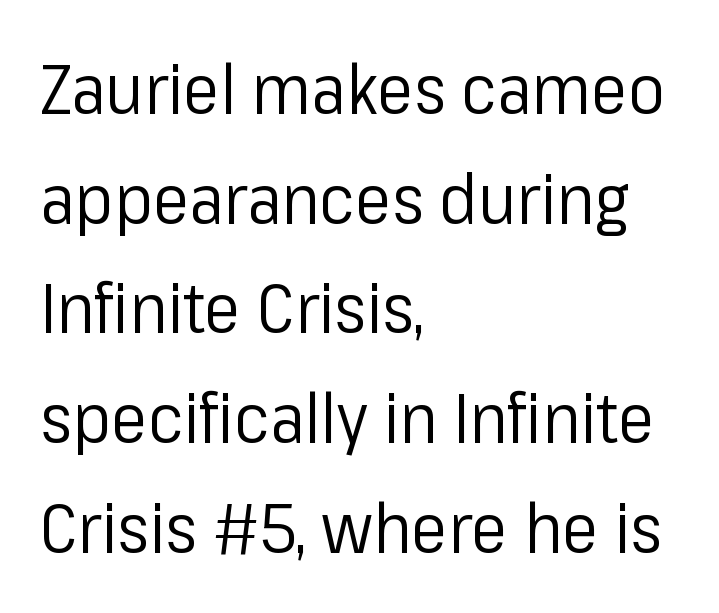
Q: Is the text bold? A: No.
Q: Is the text italic (slanted)? A: No, it is upright.
Q: Is the typeface a serif or a sans-serif typeface? A: Sans-serif.
Q: Is the text underlined? A: No.
Q: How is the paragraph aligned? A: Left-aligned.
Q: Is the spacing between letters normal or unusually wide? A: Normal.
Q: Is the spacing between lines tight, normal or loose? A: Normal.
Q: Width (condensed, normal, or wide)? A: Normal.
Q: Stroke contrast? A: Low.
Q: x-height? A: Medium.
Q: Monospaced? A: No.
